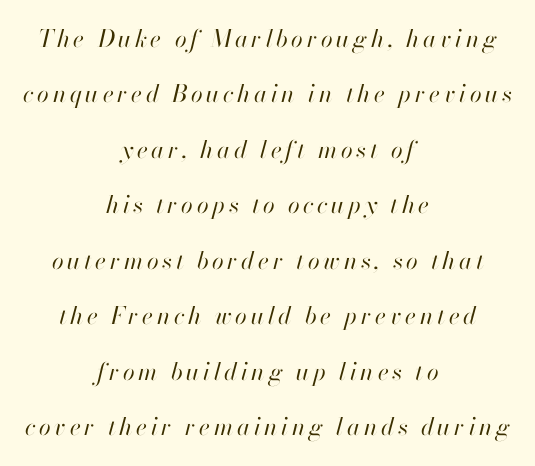
Q: Is the text bold? A: No.
Q: Is the text italic (slanted)? A: Yes, it leans right by about 13 degrees.
Q: Is the text underlined? A: No.
Q: How is the paragraph aligned? A: Centered.
Q: Is the spacing between lines tight, normal or loose? A: Loose.
